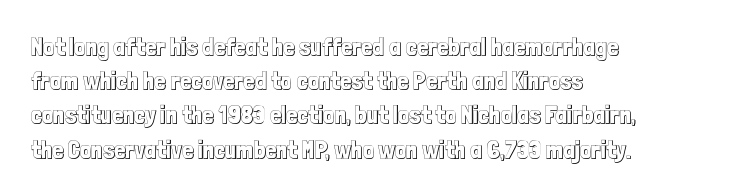
{"italic": "no", "underline": "no", "align": "left", "line_spacing": "normal", "line_spacing_ratio": 1.37, "letter_spacing": "normal", "letter_spacing_em": 0.0, "glyph_px": 25}
